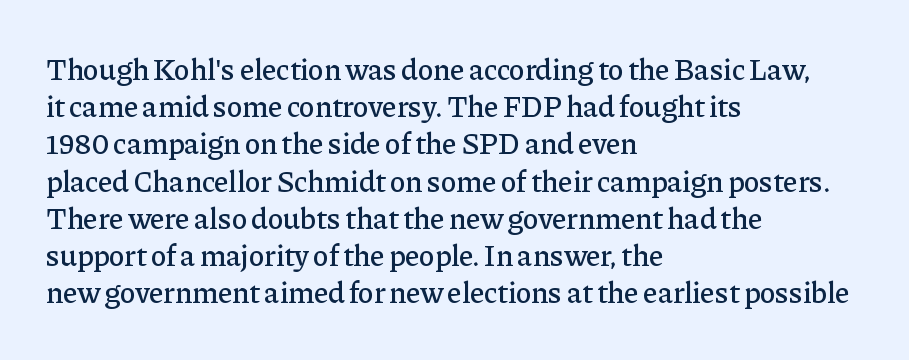
The image shows 30 px serif type, upright; set left-aligned, line spacing 1.24x, normal letter spacing, not underlined; low stroke contrast and a medium x-height.
